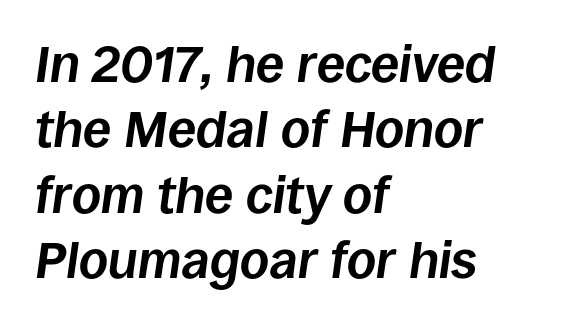
{"italic": "yes", "lean": "right", "slant_degrees": 8, "bold": "yes", "weight": "bold", "width": "normal", "stroke_contrast": "low", "x_height": "large", "monospaced": "no", "underline": "no", "align": "left", "line_spacing": "normal", "line_spacing_ratio": 1.28, "letter_spacing": "normal", "letter_spacing_em": 0.0, "glyph_px": 51}
